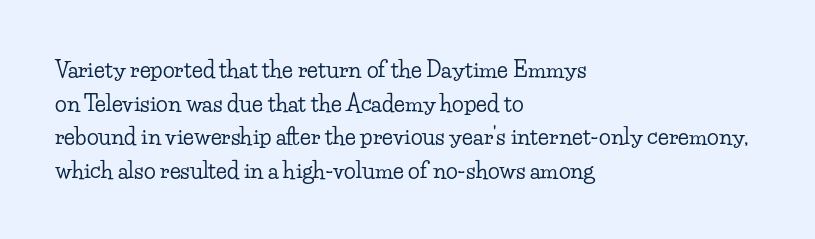
{"italic": "no", "underline": "no", "align": "left", "line_spacing": "normal", "line_spacing_ratio": 1.53, "letter_spacing": "normal", "letter_spacing_em": 0.0, "glyph_px": 22}
